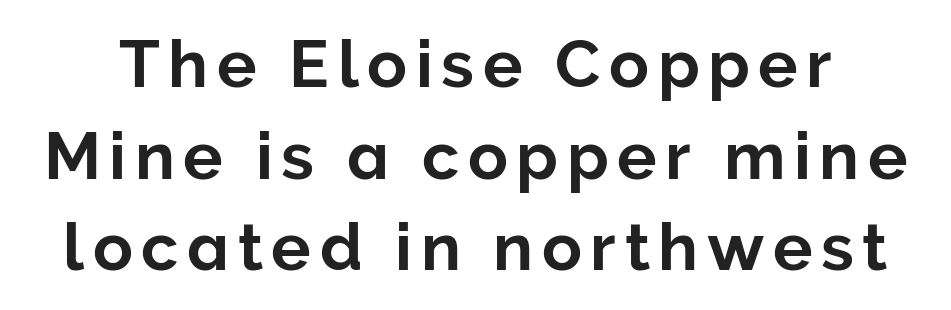
The type family on display is of the sans-serif kind. The block of text has a typical density, with ordinary space between rows. This is roman type, the default non-slanted kind. Decoration check: the copy has no underline. These lines are rendered in a variable-pitch font.
